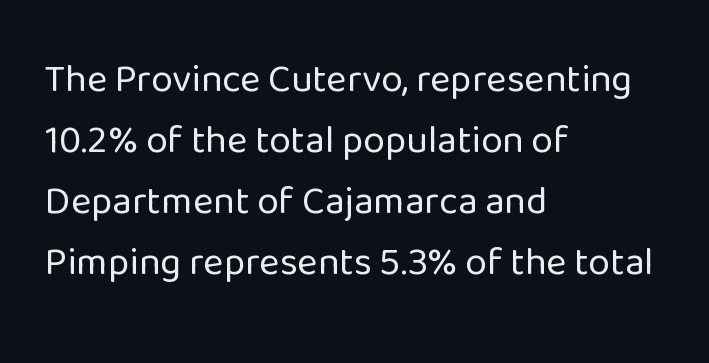
{"serif": "no", "italic": "no", "bold": "no", "weight": "regular", "width": "normal", "stroke_contrast": "low", "x_height": "medium", "monospaced": "no", "underline": "no", "align": "left", "line_spacing": "normal", "line_spacing_ratio": 1.56, "letter_spacing": "normal", "letter_spacing_em": 0.0, "glyph_px": 39}
